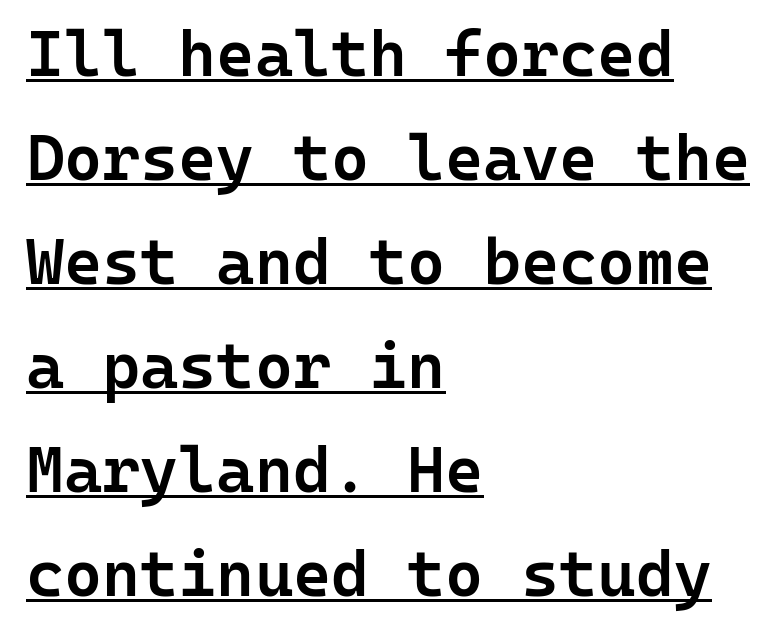
{"serif": "no", "italic": "no", "bold": "semi", "weight": "semibold", "width": "normal", "stroke_contrast": "low", "x_height": "medium", "monospaced": "yes", "underline": "yes", "align": "left", "line_spacing": "normal", "line_spacing_ratio": 1.6, "letter_spacing": "normal", "letter_spacing_em": 0.0, "glyph_px": 65}
